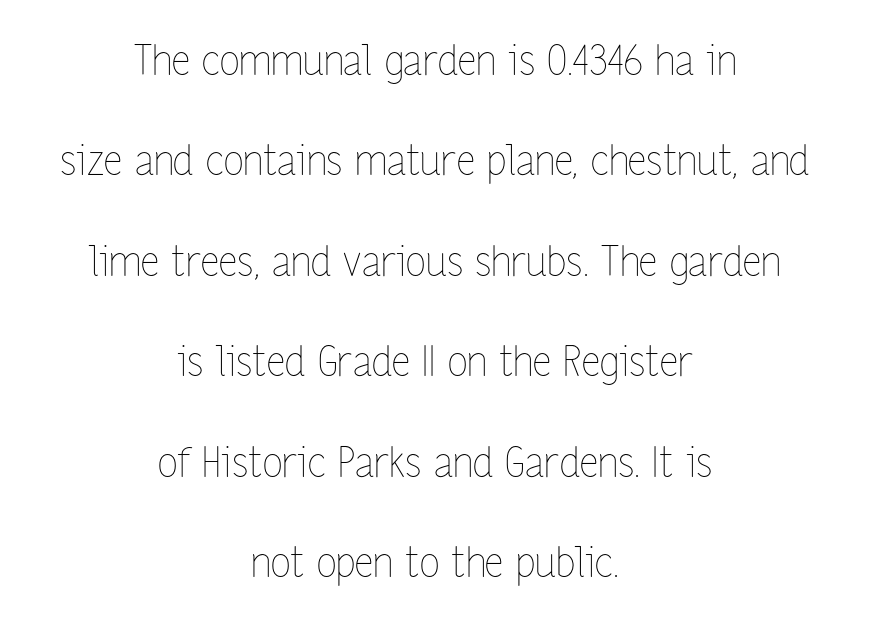
Q: Is the text bold? A: No.
Q: Is the text italic (slanted)? A: No, it is upright.
Q: Is the text underlined? A: No.
Q: How is the paragraph aligned? A: Centered.
Q: Is the spacing between letters normal or unusually wide? A: Normal.
Q: Is the spacing between lines tight, normal or loose? A: Loose.
Q: Width (condensed, normal, or wide)? A: Condensed.
Q: Stroke contrast? A: Low.
Q: x-height? A: Medium.
Q: Monospaced? A: No.
